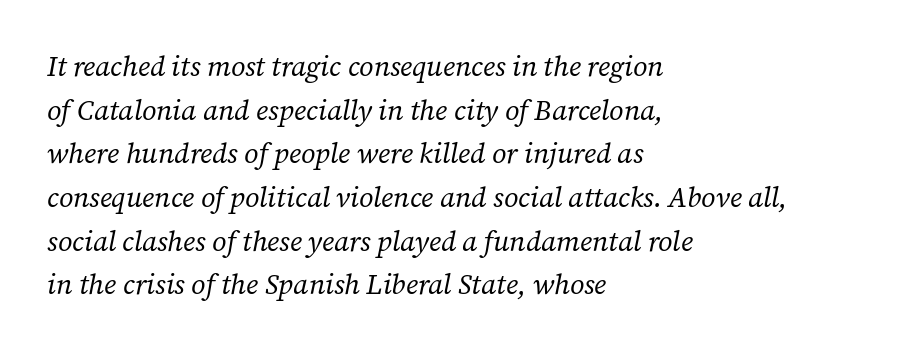
Q: Is the text bold? A: No.
Q: Is the text italic (slanted)? A: Yes, it leans right by about 12 degrees.
Q: Is the typeface a serif or a sans-serif typeface? A: Serif.
Q: Is the text underlined? A: No.
Q: How is the paragraph aligned? A: Left-aligned.
Q: Is the spacing between letters normal or unusually wide? A: Normal.
Q: Is the spacing between lines tight, normal or loose? A: Normal.
Q: Width (condensed, normal, or wide)? A: Normal.
Q: Stroke contrast? A: Low.
Q: x-height? A: Medium.
Q: Monospaced? A: No.
